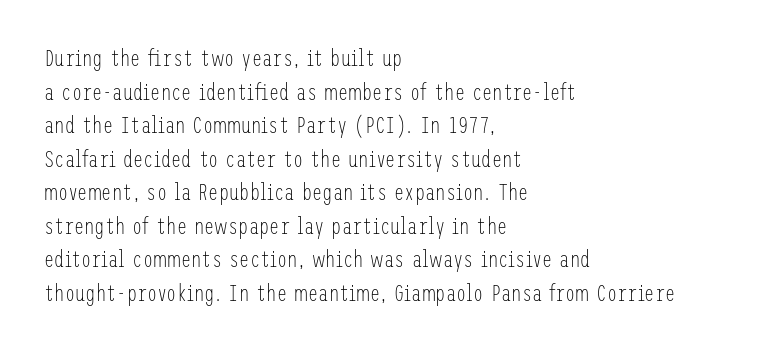
The image shows 23 px text type, upright; set left-aligned, normal line spacing (1.46x), normal letter spacing, not underlined.
